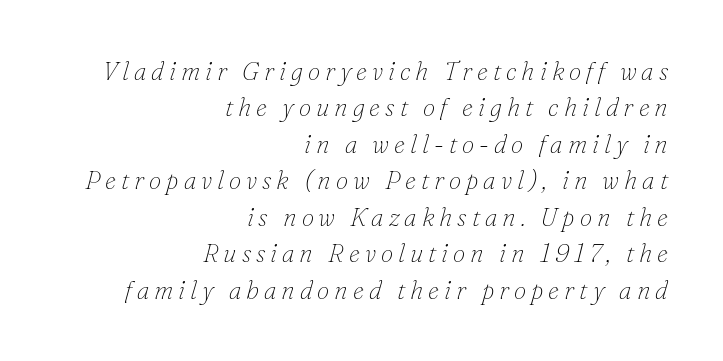
The image shows 25 px text type, italic (leaning right); set right-aligned, normal line spacing (1.46x), unusually wide letter spacing (+0.2 em), not underlined.
